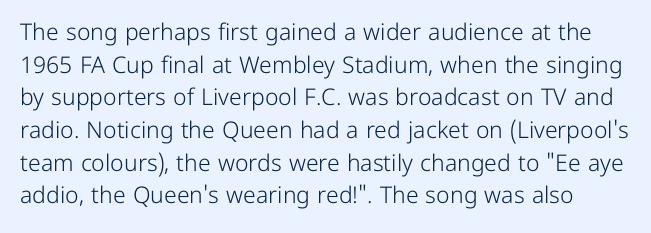
{"italic": "no", "bold": "no", "underline": "no", "line_spacing": "normal", "line_spacing_ratio": 1.42, "letter_spacing": "normal", "letter_spacing_em": 0.0, "glyph_px": 23}
